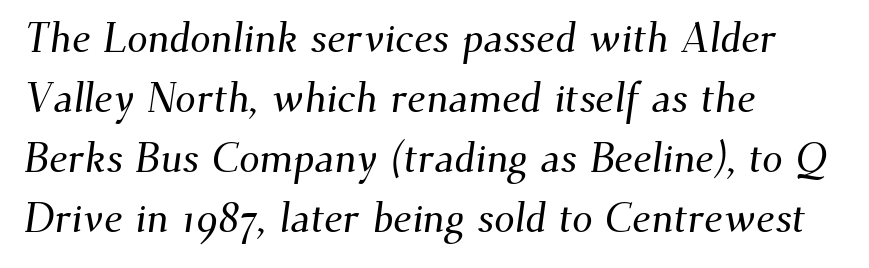
Q: Is the typeface a serif or a sans-serif typeface? A: Serif.
Q: Is the text underlined? A: No.
Q: How is the paragraph aligned? A: Left-aligned.
Q: Is the spacing between letters normal or unusually wide? A: Normal.
Q: Is the spacing between lines tight, normal or loose? A: Normal.
Q: Width (condensed, normal, or wide)? A: Normal.
Q: Stroke contrast? A: Medium.
Q: x-height? A: Small.
Q: Monospaced? A: No.
